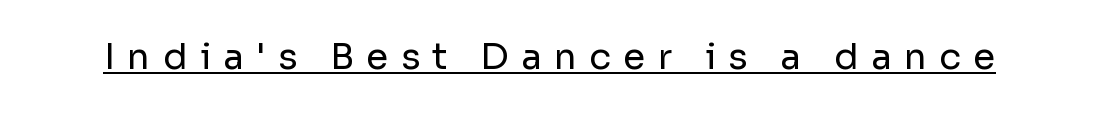
The image shows 36 px regular-weight sans-serif type, upright; set unusually wide letter spacing (+0.34 em), underlined; low stroke contrast and a medium x-height.
